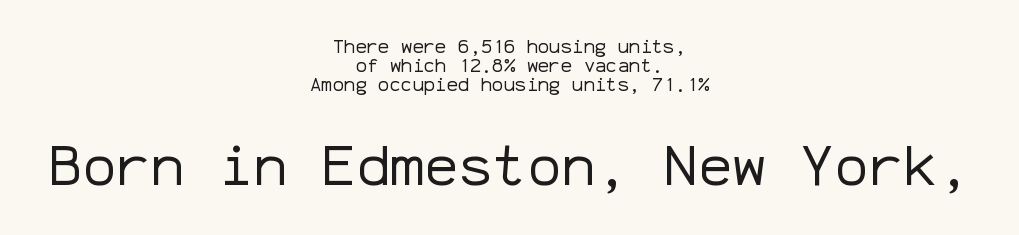
These lines stack symmetrically, like a column narrowing and widening about its center. Is the lower block the larger one? Yes — the lower block carries the bigger type. Note the uniform advance width — an 'i' takes as much space as an 'm'. Unbolded letterforms with no extra heft.
